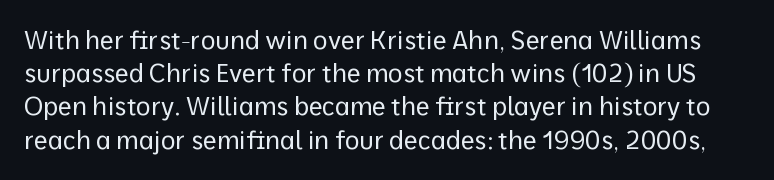
The letters sit at their default tracking, neither squeezed nor spread. Only glyphs here, with clear space below each row. The lettering holds an erect, upright posture throughout. Heaviness? Minimal to ordinary, like unemphasized prose.
